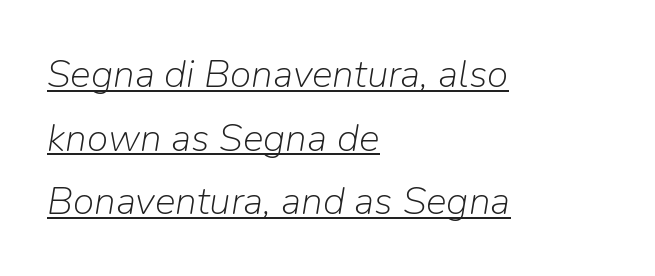
Q: Is the text bold? A: No.
Q: Is the text italic (slanted)? A: Yes, it leans right by about 9 degrees.
Q: Is the text underlined? A: Yes.
Q: How is the paragraph aligned? A: Left-aligned.
Q: Is the spacing between letters normal or unusually wide? A: Normal.
Q: Is the spacing between lines tight, normal or loose? A: Normal.
Q: Width (condensed, normal, or wide)? A: Normal.
Q: Stroke contrast? A: Low.
Q: x-height? A: Medium.
Q: Monospaced? A: No.
